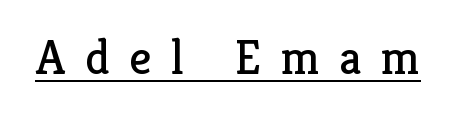
The image shows 49 px regular-weight serif type, upright; set unusually wide letter spacing (+0.4 em), underlined; low stroke contrast and a medium x-height.
